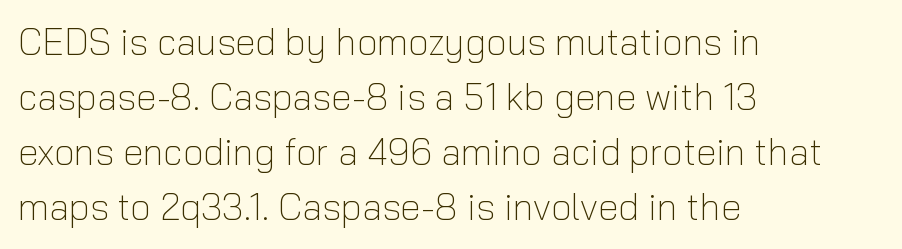
The image shows 37 px light sans-serif type, upright; set left-aligned, normal line spacing (1.49x), normal letter spacing, not underlined; low stroke contrast and a medium x-height.
